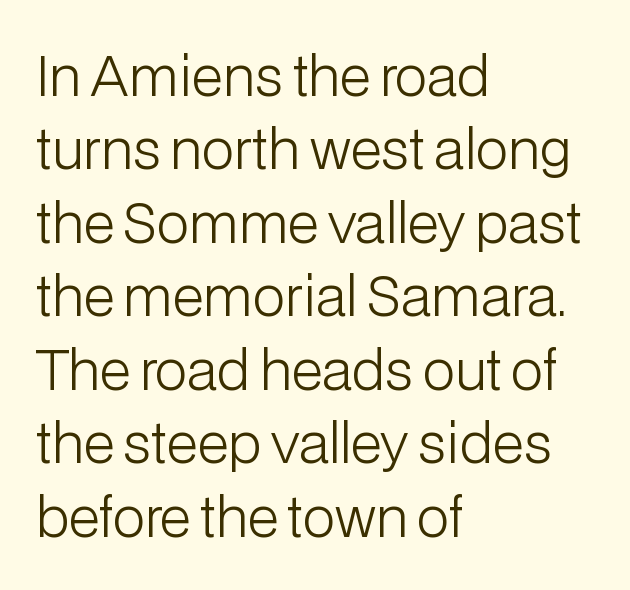
Each letter keeps its own natural width here, so spacing adapts to shape. Short and long lines alike share a common starting point at left. The tracking reads as untouched default to a designer's eye. These lines are composed in type without serifs.
